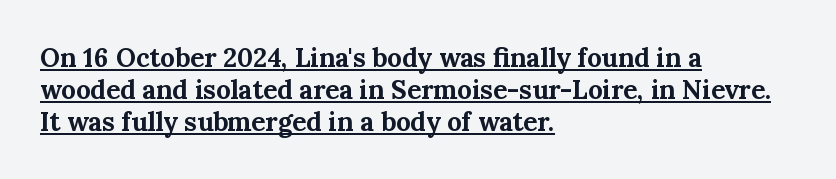
The words here are underlined. Italic: no, the glyphs are upright roman. Caption: multi-line text, flush left, ragged right. Notice how thick the strokes are: this is what a full bold looks like. Standard letterfit; no display-style spreading of the glyphs.
